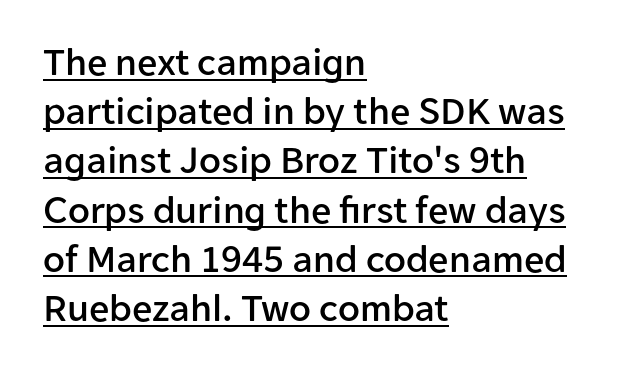
Q: Is the text italic (slanted)? A: No, it is upright.
Q: Is the typeface a serif or a sans-serif typeface? A: Sans-serif.
Q: Is the text underlined? A: Yes.
Q: How is the paragraph aligned? A: Left-aligned.
Q: Is the spacing between letters normal or unusually wide? A: Normal.
Q: Width (condensed, normal, or wide)? A: Normal.
Q: Stroke contrast? A: Low.
Q: x-height? A: Medium.
Q: Monospaced? A: No.
